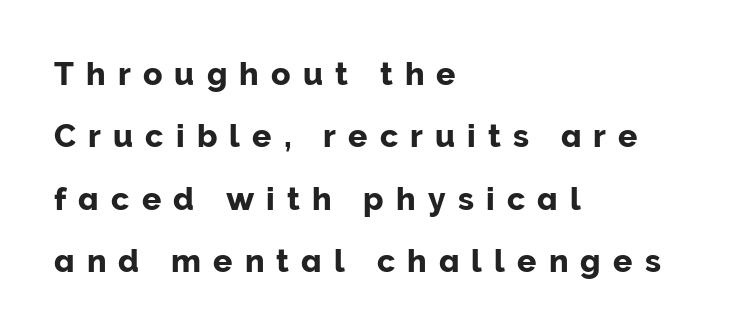
{"serif": "no", "italic": "no", "width": "normal", "stroke_contrast": "low", "x_height": "medium", "monospaced": "no", "underline": "no", "align": "left", "line_spacing": "loose", "line_spacing_ratio": 1.95, "letter_spacing": "wide", "letter_spacing_em": 0.38, "glyph_px": 32}
